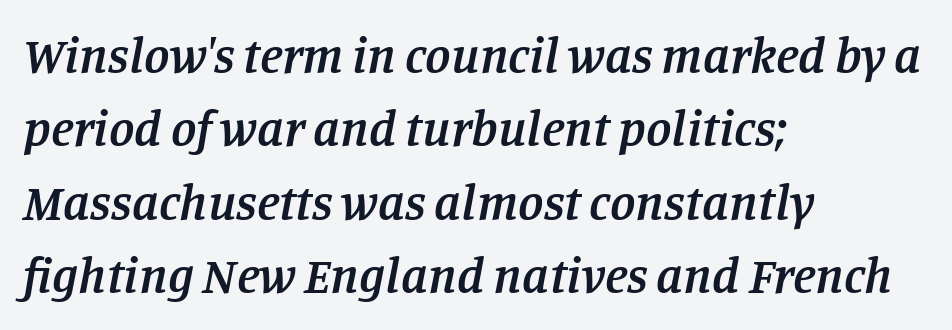
Varying glyph widths throughout — classic text-font behaviour. Letter spacing: default. Letterform terminals end in serifs throughout the passage. A bare baseline throughout the passage. The paragraph has a hard left edge and a soft right edge. Normally led — the rows are evenly, conventionally spaced.
